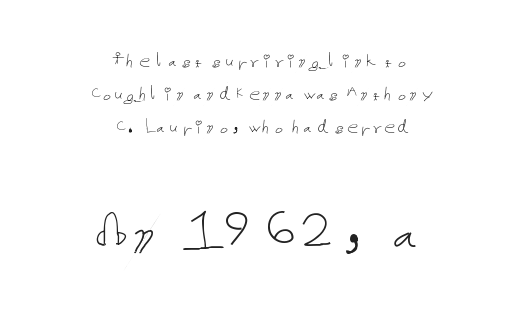
Q: Is the text bold? A: No.
Q: Is the text italic (slanted)? A: No, it is upright.
Q: Is the text underlined? A: No.
Q: How is the paragraph aligned? A: Centered.
Q: Is the spacing between letters normal or unusually wide? A: Normal.
Q: Is the spacing between lines tight, normal or loose? A: Normal.
Q: Which block of text is set in a larger size, the first (top) or the second (bottom)? A: The second (bottom) one.
Q: Width (condensed, normal, or wide)? A: Normal.
Q: Stroke contrast? A: Low.
Q: x-height? A: Medium.
